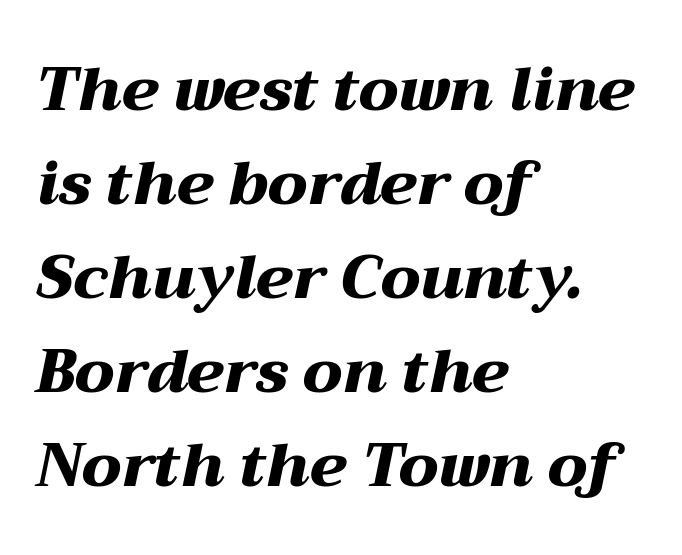
Q: Is the text bold? A: Yes.
Q: Is the text italic (slanted)? A: Yes, it leans right by about 12 degrees.
Q: Is the text underlined? A: No.
Q: How is the paragraph aligned? A: Left-aligned.
Q: Is the spacing between letters normal or unusually wide? A: Normal.
Q: Is the spacing between lines tight, normal or loose? A: Normal.
Q: Width (condensed, normal, or wide)? A: Wide.
Q: Stroke contrast? A: Medium.
Q: x-height? A: Medium.
Q: Monospaced? A: No.
